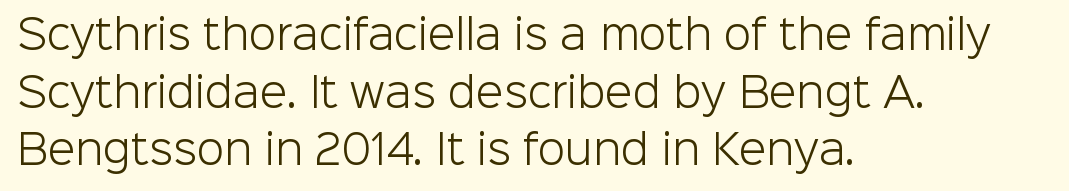
{"serif": "no", "italic": "no", "bold": "no", "weight": "light", "width": "normal", "stroke_contrast": "low", "x_height": "medium", "monospaced": "no", "underline": "no", "align": "left", "line_spacing": "normal", "line_spacing_ratio": 1.44, "letter_spacing": "normal", "letter_spacing_em": 0.0, "glyph_px": 40}
